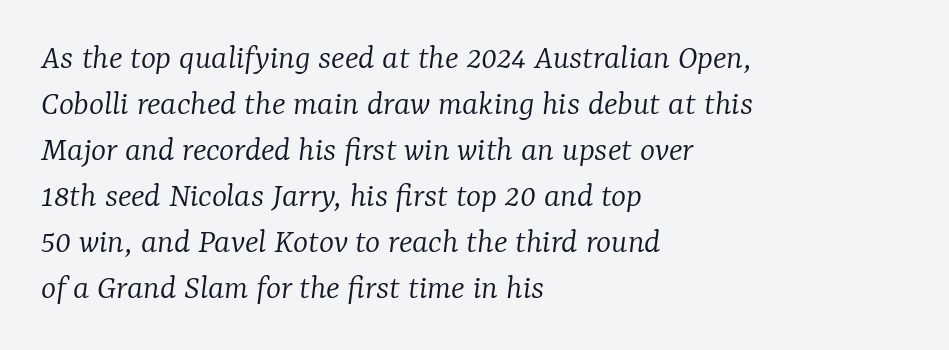
The image shows 36 px light serif type, italic (leaning right); set left-aligned, normal line spacing (1.28x), normal letter spacing, not underlined; low stroke contrast and a medium x-height.
